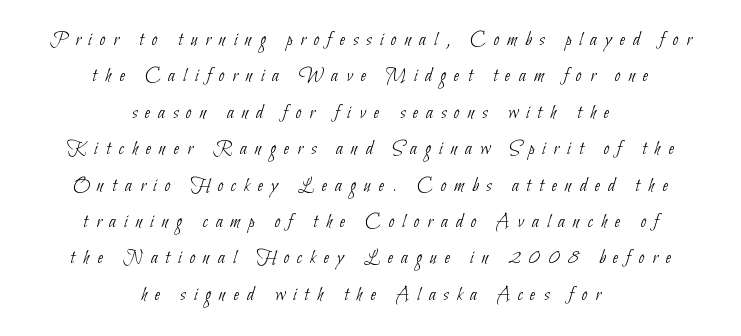
{"bold": "no", "underline": "no", "align": "center", "line_spacing_ratio": 1.82, "letter_spacing": "wide", "letter_spacing_em": 0.41, "glyph_px": 20}
